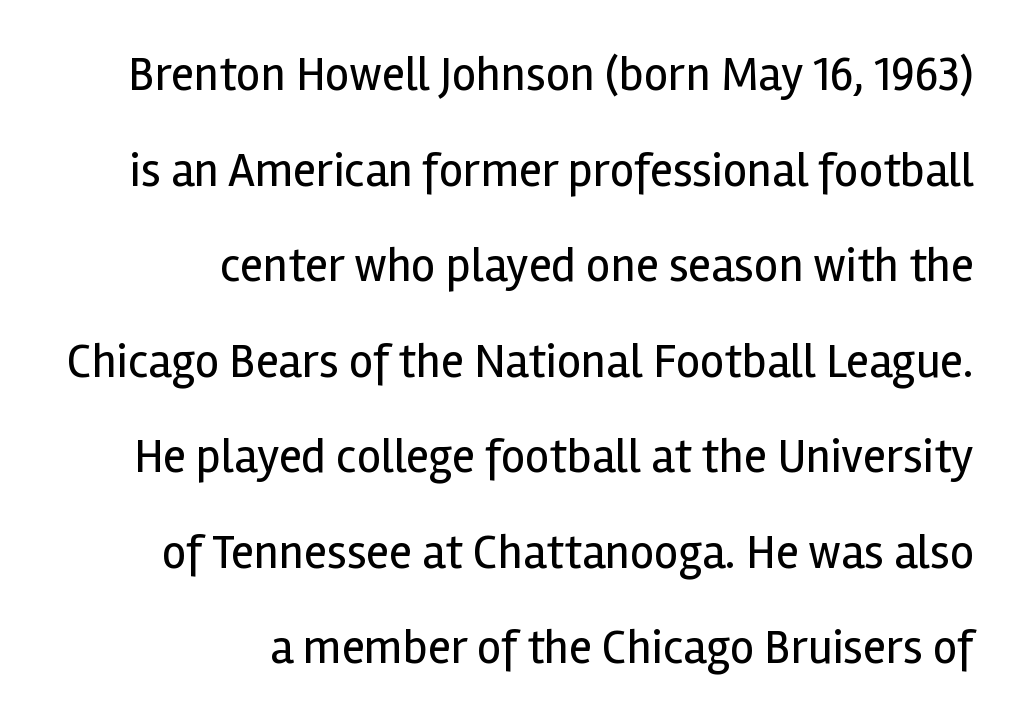
Proportional: the letters do not fall into vertical columns. Notice how the passage keeps a crisp vertical edge on the right only. Upright lettering throughout. Airy leading. The zone under the glyphs is completely vacant. The font sits on the lighter half of the weight spectrum, regular included.
